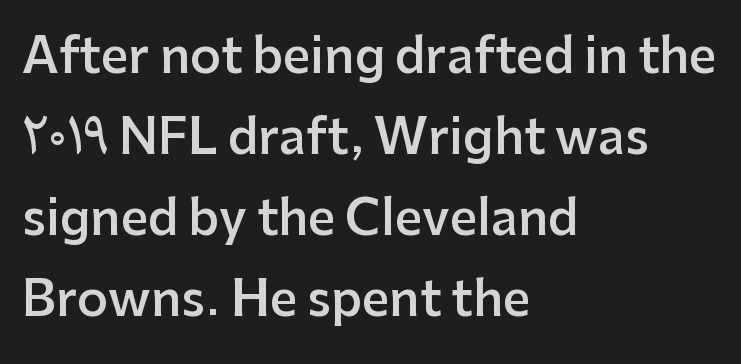
{"serif": "no", "italic": "no", "bold": "semi", "weight": "semibold", "width": "normal", "stroke_contrast": "low", "x_height": "medium", "monospaced": "no", "underline": "no", "align": "left", "line_spacing": "normal", "line_spacing_ratio": 1.69, "letter_spacing": "normal", "letter_spacing_em": 0.0, "glyph_px": 48}
